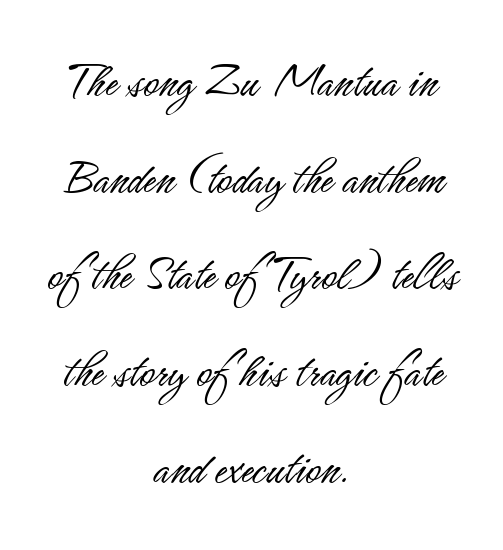
Q: Is the text bold? A: No.
Q: Is the text italic (slanted)? A: Yes.
Q: Is the typeface a serif or a sans-serif typeface? A: Sans-serif.
Q: Is the text underlined? A: No.
Q: How is the paragraph aligned? A: Centered.
Q: Is the spacing between letters normal or unusually wide? A: Normal.
Q: Width (condensed, normal, or wide)? A: Condensed.
Q: Stroke contrast? A: Low.
Q: x-height? A: Small.
Q: Monospaced? A: No.
